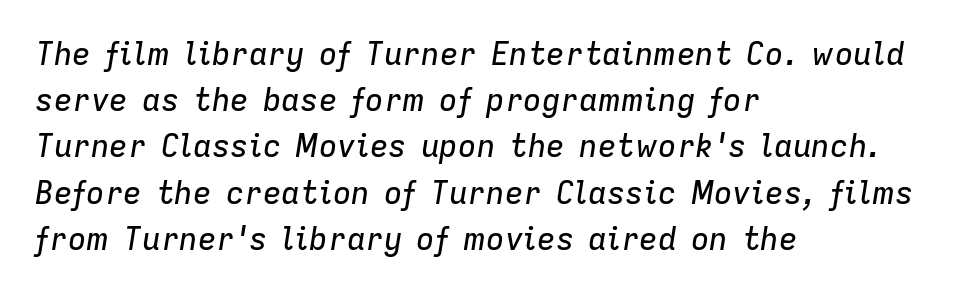
Q: Is the text italic (slanted)? A: Yes, it leans right by about 9 degrees.
Q: Is the text underlined? A: No.
Q: How is the paragraph aligned? A: Left-aligned.
Q: Is the spacing between letters normal or unusually wide? A: Normal.
Q: Is the spacing between lines tight, normal or loose? A: Normal.
Q: Width (condensed, normal, or wide)? A: Normal.
Q: Stroke contrast? A: Low.
Q: x-height? A: Medium.
Q: Monospaced? A: No.
